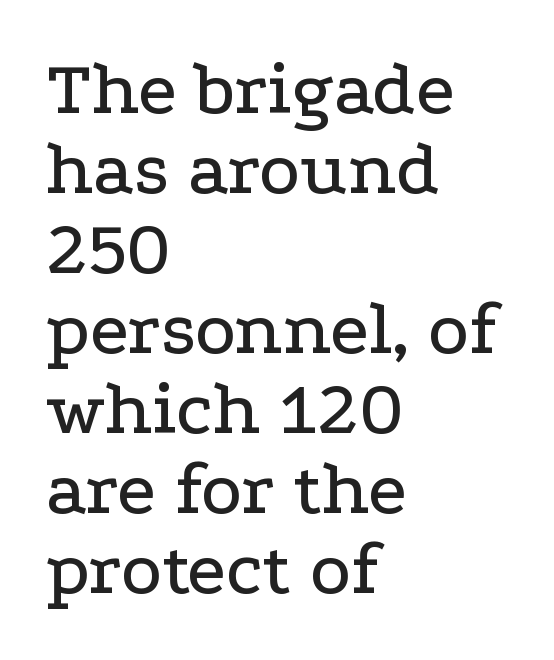
The image shows 77 px wide serif type, upright; set left-aligned, tight line spacing (1.04x), normal letter spacing, not underlined; low stroke contrast and a medium x-height.
